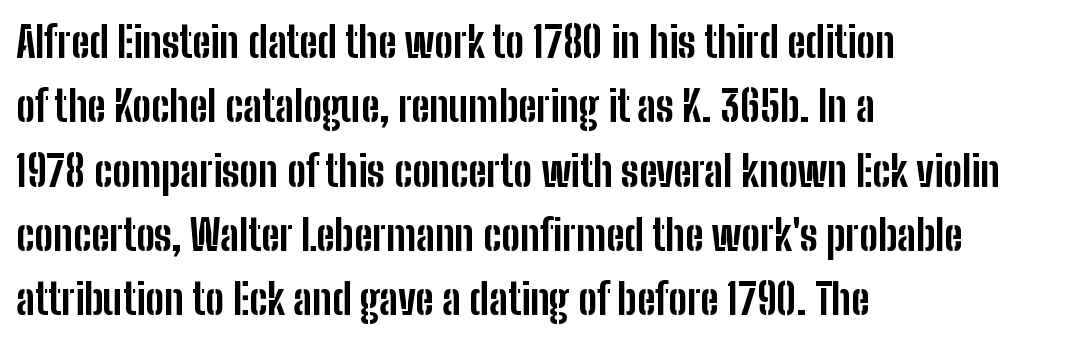
The image shows 42 px bold, condensed sans-serif type, upright; set left-aligned, normal line spacing (1.53x), normal letter spacing, not underlined; low stroke contrast and a medium x-height.
